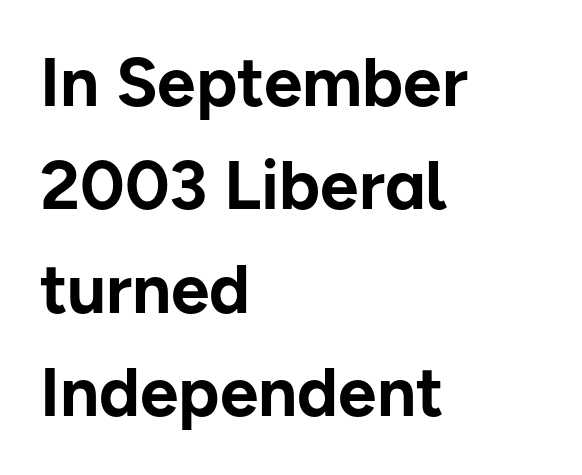
The image shows 69 px bold sans-serif type, upright; set left-aligned, normal line spacing (1.5x), normal letter spacing, not underlined; low stroke contrast and a medium x-height.
